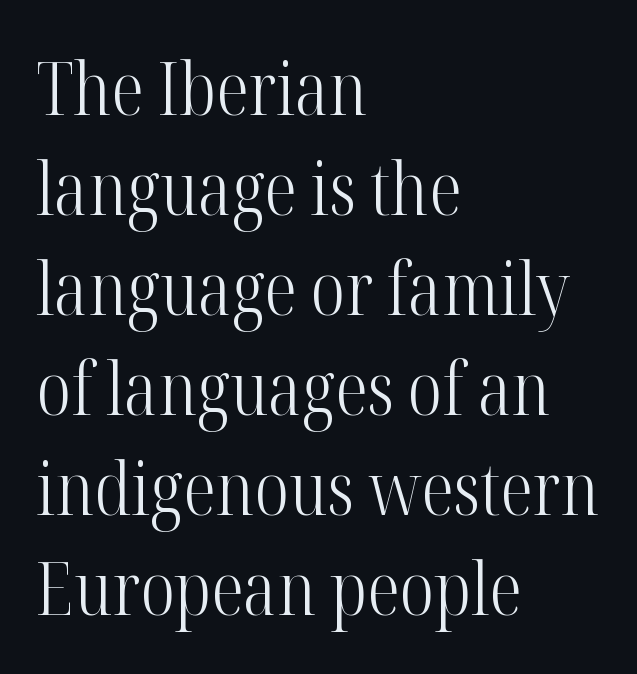
Q: Is the text bold? A: No.
Q: Is the text italic (slanted)? A: No, it is upright.
Q: Is the typeface a serif or a sans-serif typeface? A: Serif.
Q: Is the text underlined? A: No.
Q: How is the paragraph aligned? A: Left-aligned.
Q: Is the spacing between letters normal or unusually wide? A: Normal.
Q: Is the spacing between lines tight, normal or loose? A: Normal.
Q: Width (condensed, normal, or wide)? A: Condensed.
Q: Stroke contrast? A: High.
Q: x-height? A: Medium.
Q: Monospaced? A: No.
